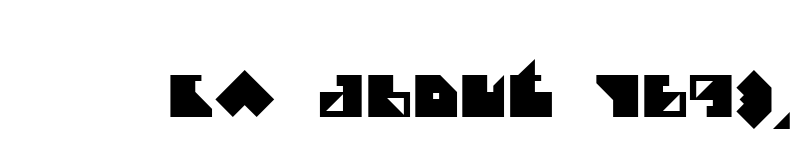
The image shows 57 px sans-serif type; set normal letter spacing, not underlined; medium stroke contrast and a large x-height.
